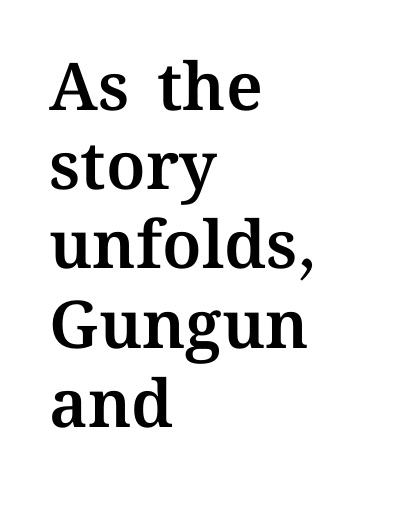
Casual observation: everything's shoved over to the left. Type without underlining. Here the glyphs are tracked normally, forming tight word shapes. This sample has the flowing, uneven cadence of proportional lettering. This sample uses an upright cut, with every glyph sitting square on the baseline.
